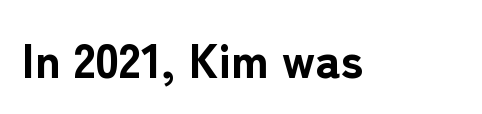
Letterform terminals end flat and unadorned throughout the passage. The gaps between neighbouring characters are ordinary and unremarkable. Each letter keeps its own natural width here, so spacing adapts to shape. Quick note: underline off. Heavy-handed strokes throughout: this text is bold. Posture: straight, roman, zero tilt.
